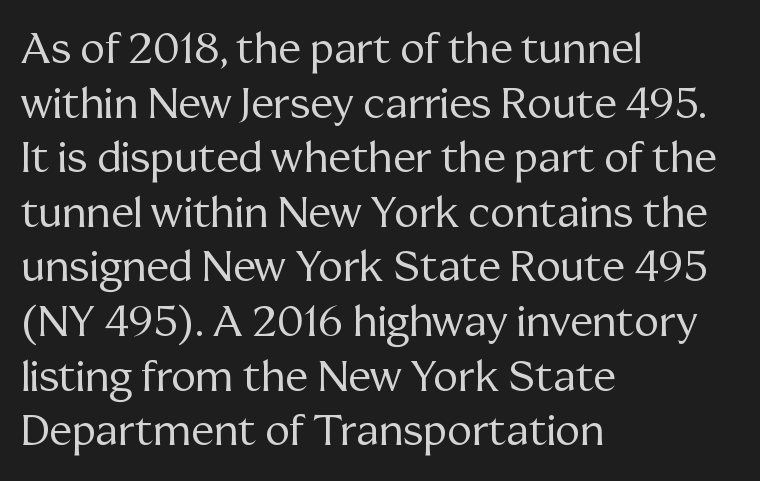
The image shows 42 px regular-weight serif type, upright; set left-aligned, normal line spacing (1.3x), normal letter spacing, not underlined; medium stroke contrast and a medium x-height.
